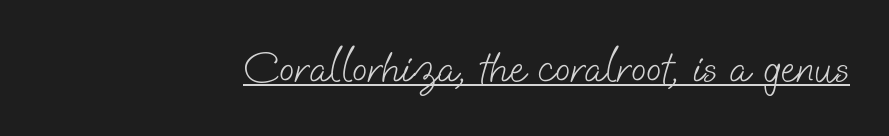
The string is rendered with underlining switched on. Weight class: somewhere from thin through regular. The rendering shows plain stroke endings on the letterforms — a sans-serif design. The ragged edge is on the left, which tells us the setting is flush right.
